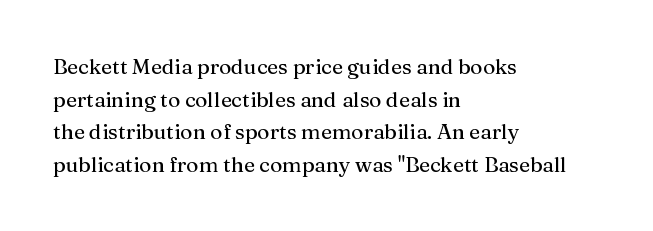
Q: Is the text italic (slanted)? A: No, it is upright.
Q: Is the text underlined? A: No.
Q: How is the paragraph aligned? A: Left-aligned.
Q: Is the spacing between letters normal or unusually wide? A: Normal.
Q: Is the spacing between lines tight, normal or loose? A: Normal.
